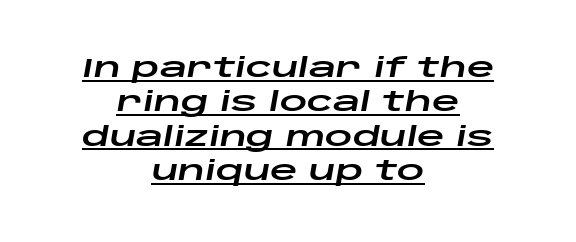
Summary of vertical rhythm: regular, with standard interline spacing. The text carries the slant typical of an italic or oblique font. Words appear dense and cohesive because spacing is normal. Short and long lines alike share a common midpoint.
